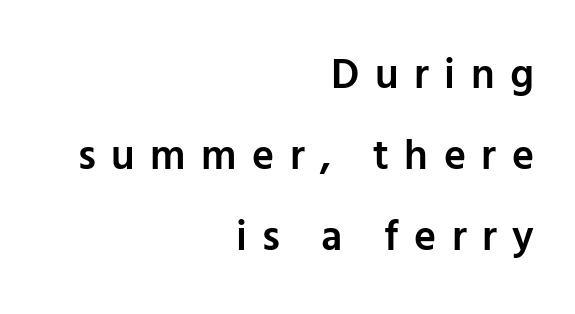
Do the characters align in a grid? No, the font is proportional. The font family rendered here belongs to the sans-serif group. Vertically, the passage feels expansive, rows floating well apart. Visually the block forms a straight wall on the right and a jagged coastline on the left. Glyph-to-glyph distance is far greater than everyday printed text.
